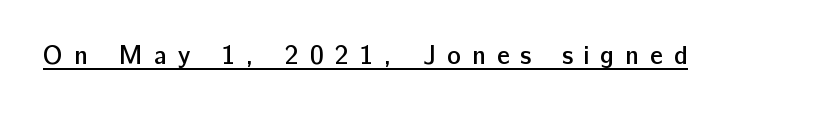
{"italic": "no", "bold": "semi", "underline": "yes", "letter_spacing": "wide", "letter_spacing_em": 0.42, "glyph_px": 26}
